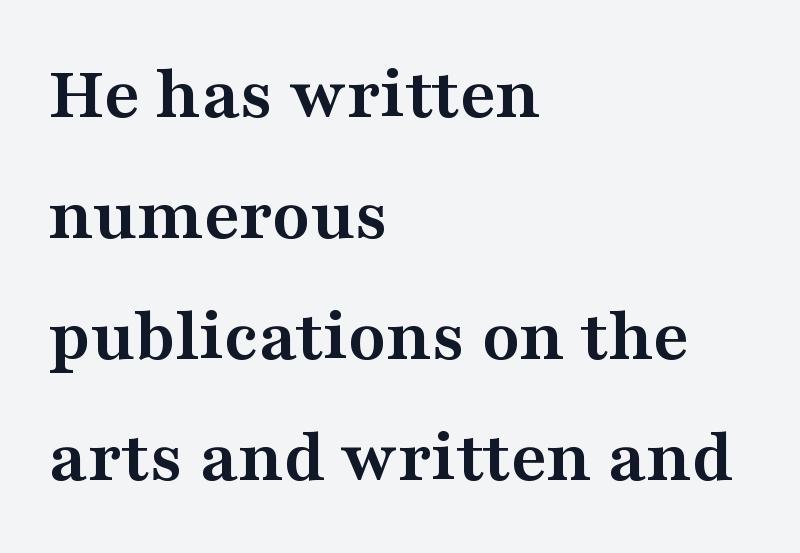
Q: Is the text bold? A: Yes.
Q: Is the text italic (slanted)? A: No, it is upright.
Q: Is the typeface a serif or a sans-serif typeface? A: Serif.
Q: Is the text underlined? A: No.
Q: How is the paragraph aligned? A: Left-aligned.
Q: Is the spacing between letters normal or unusually wide? A: Normal.
Q: Is the spacing between lines tight, normal or loose? A: Normal.
Q: Width (condensed, normal, or wide)? A: Wide.
Q: Stroke contrast? A: Medium.
Q: x-height? A: Medium.
Q: Monospaced? A: No.
